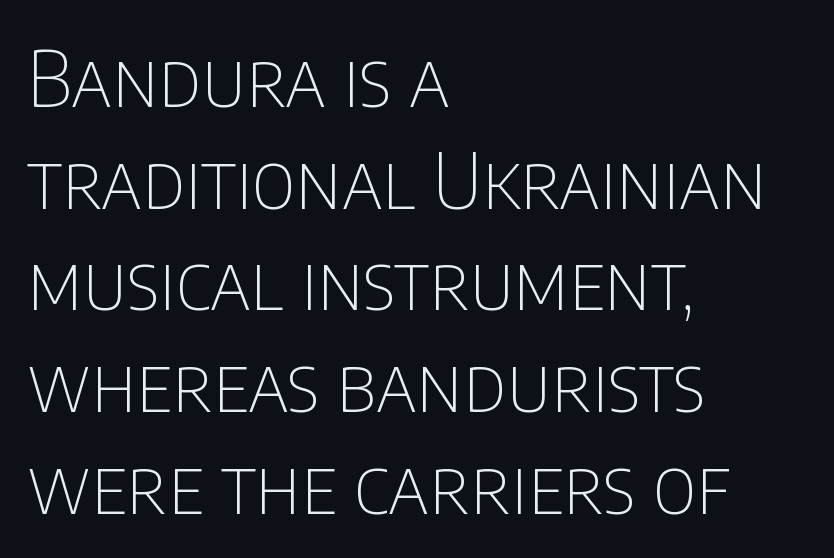
The letterforms sit shoulder to shoulder at normal distance. Examine the stroke ends and you'll find no serifs. Each line starts at the same left margin while the right side varies. Characters remain perfectly vertical along every line. This block has exactly the height ordinary leading produces. Quick note: underline off.
